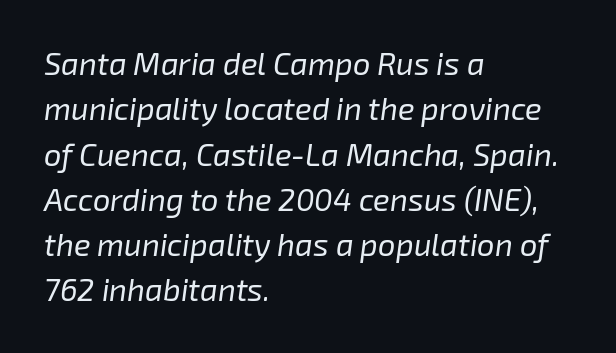
Lines of text with bare space underneath. You could not count columns in this text — the font is proportionally spaced. This is oblique type, the kind used for emphasis or titles. The type is set solid horizontally, with unmodified tracking. A normal amount of white space separates one row of letters from the next.
